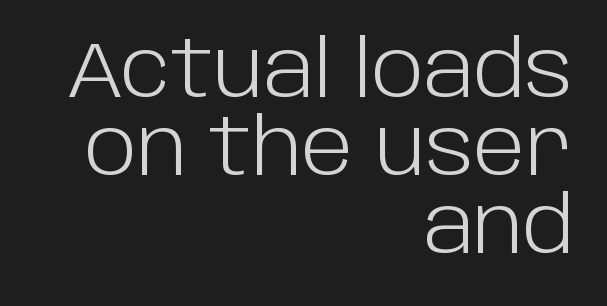
The image shows 78 px light sans-serif type, upright; set right-aligned, tight line spacing (1.0x), normal letter spacing, not underlined; low stroke contrast and a large x-height.
